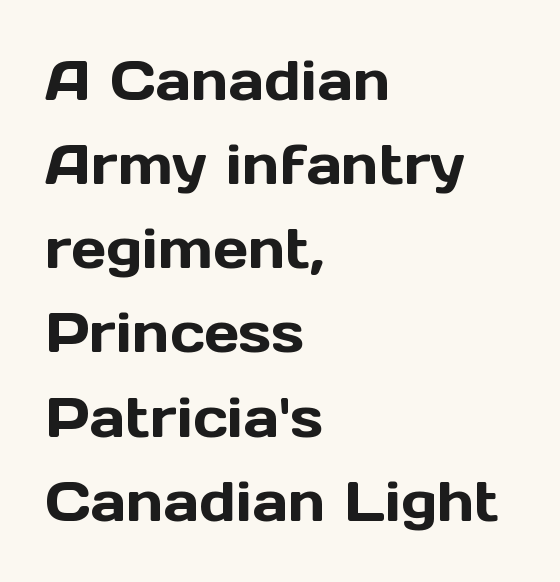
Q: Is the text italic (slanted)? A: No, it is upright.
Q: Is the typeface a serif or a sans-serif typeface? A: Sans-serif.
Q: Is the text underlined? A: No.
Q: How is the paragraph aligned? A: Left-aligned.
Q: Is the spacing between letters normal or unusually wide? A: Normal.
Q: Is the spacing between lines tight, normal or loose? A: Normal.
Q: Width (condensed, normal, or wide)? A: Normal.
Q: x-height? A: Medium.
Q: Monospaced? A: No.
